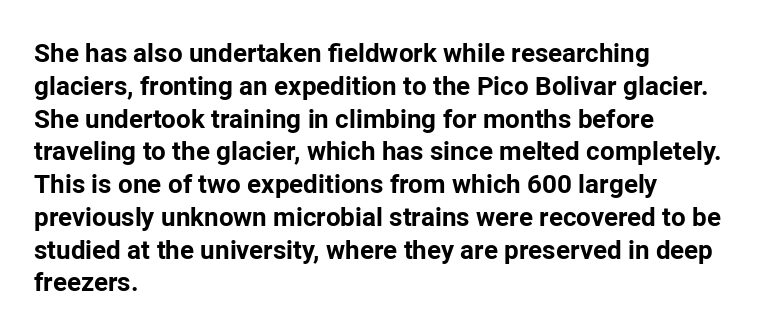
Q: Is the text bold? A: Yes.
Q: Is the text italic (slanted)? A: No, it is upright.
Q: Is the text underlined? A: No.
Q: How is the paragraph aligned? A: Left-aligned.
Q: Is the spacing between letters normal or unusually wide? A: Normal.
Q: Is the spacing between lines tight, normal or loose? A: Normal.
